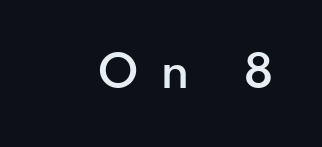
Q: Is the text bold? A: Semi-bold.
Q: Is the text italic (slanted)? A: No, it is upright.
Q: Is the typeface a serif or a sans-serif typeface? A: Sans-serif.
Q: Is the text underlined? A: No.
Q: Is the spacing between letters normal or unusually wide? A: Unusually wide.
Q: Width (condensed, normal, or wide)? A: Normal.
Q: x-height? A: Small.
Q: Monospaced? A: No.
